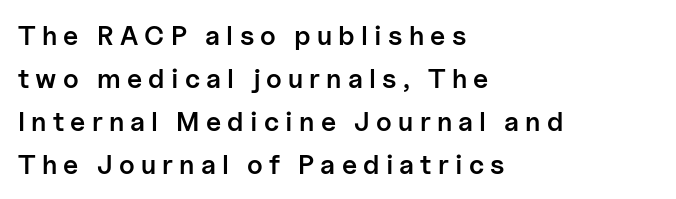
Q: Is the text bold? A: Semi-bold.
Q: Is the text italic (slanted)? A: No, it is upright.
Q: Is the text underlined? A: No.
Q: How is the paragraph aligned? A: Left-aligned.
Q: Is the spacing between letters normal or unusually wide? A: Unusually wide.
Q: Is the spacing between lines tight, normal or loose? A: Normal.
